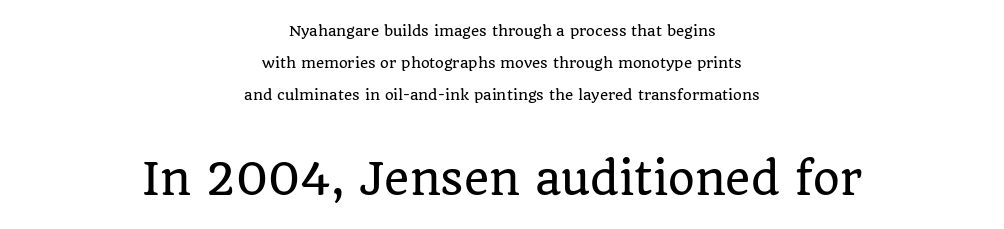
The image shows 43 px serif type, upright; set centered, loose line spacing (2.27x), normal letter spacing, not underlined; the second (bottom) block is 3.07x larger; low stroke contrast and a large x-height.
